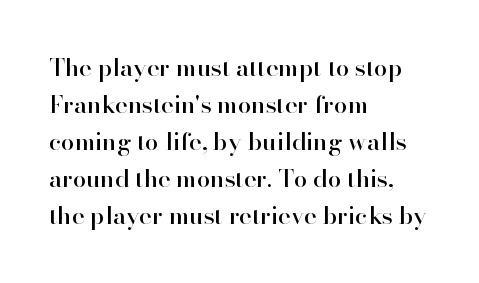
{"italic": "no", "underline": "no", "align": "left", "line_spacing": "normal", "line_spacing_ratio": 1.54, "letter_spacing": "normal", "letter_spacing_em": 0.0, "glyph_px": 24}
